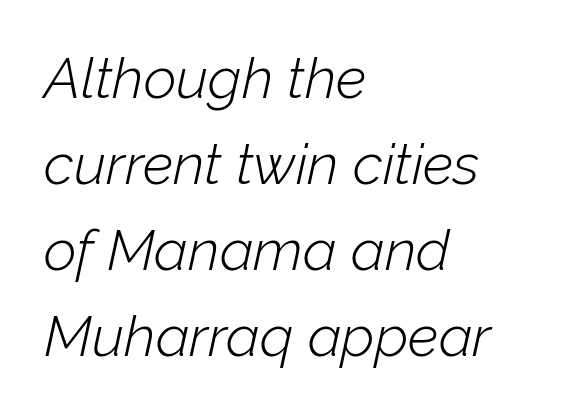
{"italic": "yes", "lean": "right", "slant_degrees": 12, "bold": "no", "weight": "light", "width": "normal", "stroke_contrast": "low", "x_height": "medium", "monospaced": "no", "underline": "no", "align": "left", "line_spacing": "normal", "line_spacing_ratio": 1.51, "letter_spacing": "normal", "letter_spacing_em": 0.0, "glyph_px": 57}
